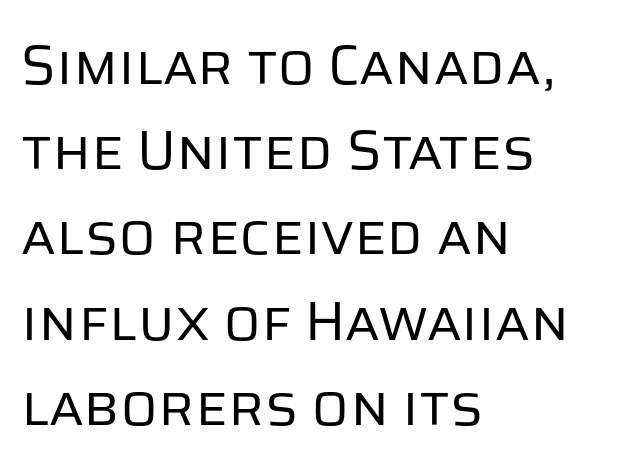
Q: Is the text bold? A: No.
Q: Is the text italic (slanted)? A: No, it is upright.
Q: Is the typeface a serif or a sans-serif typeface? A: Sans-serif.
Q: Is the text underlined? A: No.
Q: How is the paragraph aligned? A: Left-aligned.
Q: Is the spacing between letters normal or unusually wide? A: Normal.
Q: Is the spacing between lines tight, normal or loose? A: Normal.
Q: Width (condensed, normal, or wide)? A: Normal.
Q: Stroke contrast? A: Low.
Q: x-height? A: Large.
Q: Monospaced? A: No.
